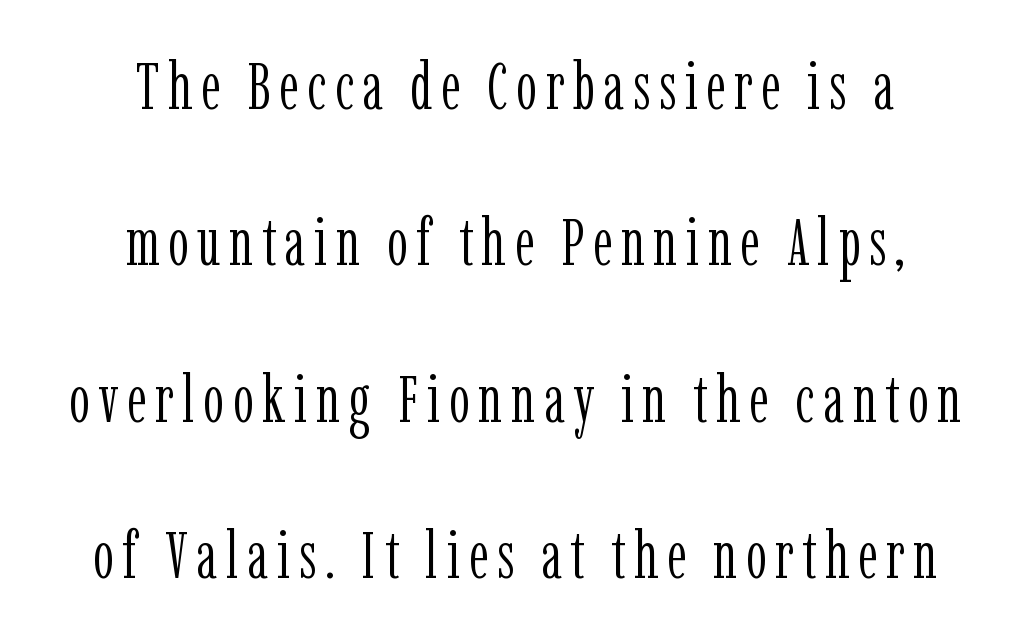
The image shows 66 px light, condensed serif type, upright; set centered, loose line spacing (2.37x), not underlined; low stroke contrast and a medium x-height.
